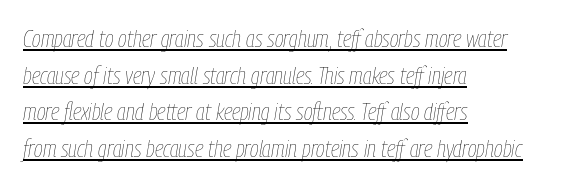
Is the type heavy? It reads as light-to-regular instead. This rendering leaves character spacing at its baseline value. Somebody hit Ctrl+U on this one — the words are underlined. One glance says typical: line gaps are just what's usual.
